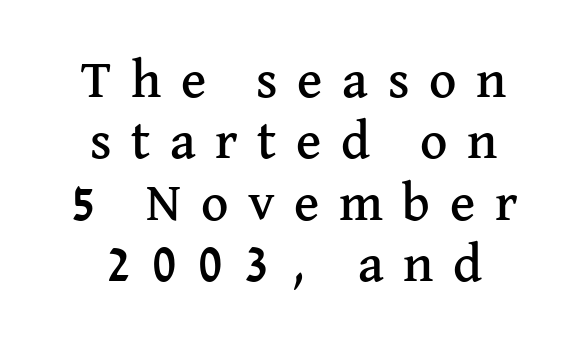
{"serif": "yes", "italic": "no", "width": "normal", "stroke_contrast": "medium", "x_height": "medium", "monospaced": "no", "underline": "no", "line_spacing_ratio": 1.16, "letter_spacing": "wide", "letter_spacing_em": 0.37, "glyph_px": 53}
